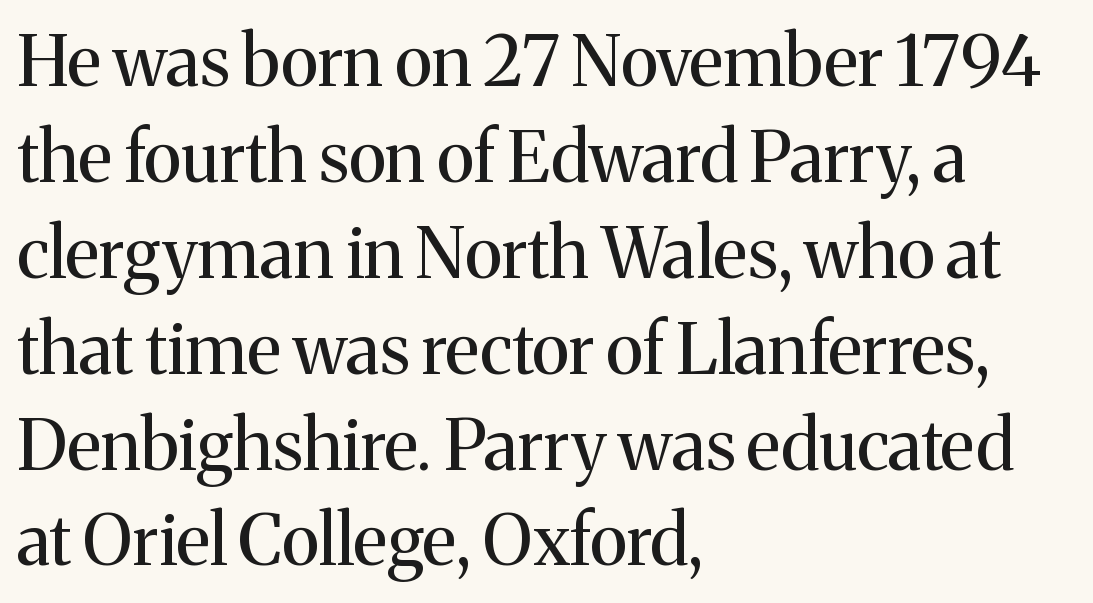
Q: Is the text bold? A: No.
Q: Is the text italic (slanted)? A: No, it is upright.
Q: Is the typeface a serif or a sans-serif typeface? A: Serif.
Q: Is the text underlined? A: No.
Q: How is the paragraph aligned? A: Left-aligned.
Q: Is the spacing between letters normal or unusually wide? A: Normal.
Q: Is the spacing between lines tight, normal or loose? A: Normal.
Q: Width (condensed, normal, or wide)? A: Normal.
Q: Stroke contrast? A: Medium.
Q: x-height? A: Medium.
Q: Monospaced? A: No.
